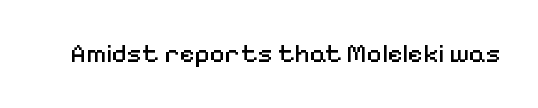
A roman cut, with each character standing at attention. Decoration check: the copy has no underline. The gaps between neighbouring characters are ordinary and unremarkable. Bold? No — there's no thickening of the strokes.
